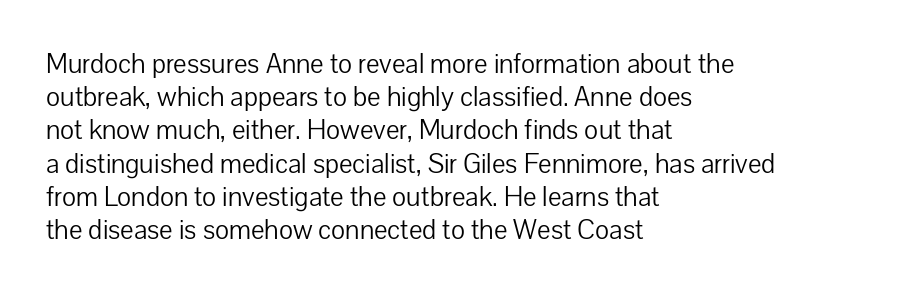
{"italic": "no", "bold": "no", "underline": "no", "align": "left", "line_spacing_ratio": 1.23, "letter_spacing": "normal", "letter_spacing_em": 0.0, "glyph_px": 27}
